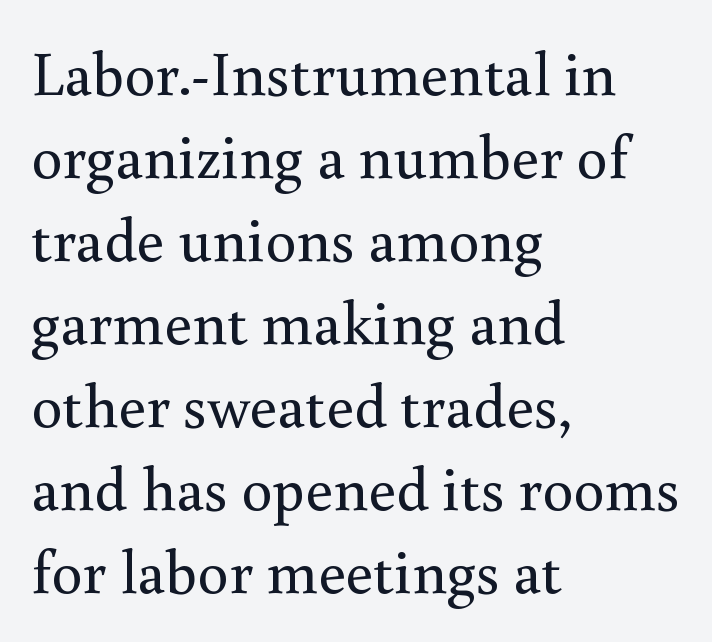
The image shows 62 px regular-weight serif type, upright; set left-aligned, normal line spacing (1.34x), normal letter spacing, not underlined; medium stroke contrast and a small x-height.
